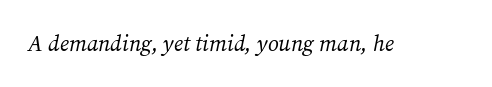
Q: Is the text bold? A: No.
Q: Is the text italic (slanted)? A: Yes, it leans right by about 12 degrees.
Q: Is the text underlined? A: No.
Q: Is the spacing between letters normal or unusually wide? A: Normal.
